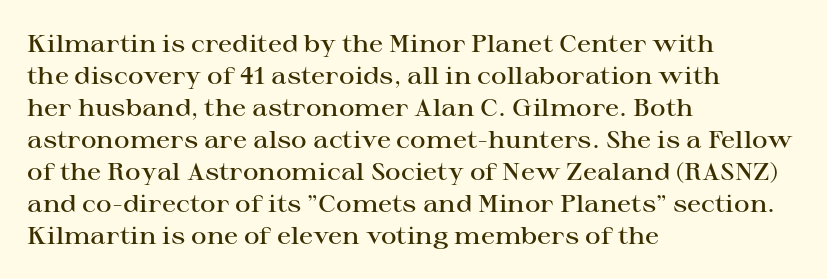
{"italic": "no", "bold": "semi", "underline": "no", "align": "left", "line_spacing": "normal", "line_spacing_ratio": 1.33, "letter_spacing": "normal", "letter_spacing_em": 0.0, "glyph_px": 24}
